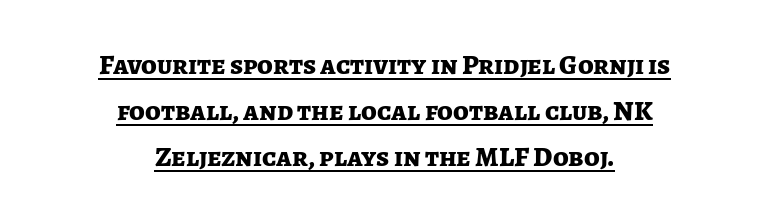
{"serif": "no", "italic": "no", "bold": "yes", "weight": "bold", "width": "normal", "stroke_contrast": "low", "x_height": "medium", "monospaced": "no", "underline": "yes", "align": "center", "line_spacing": "normal", "line_spacing_ratio": 1.65, "letter_spacing": "normal", "letter_spacing_em": 0.0, "glyph_px": 28}
